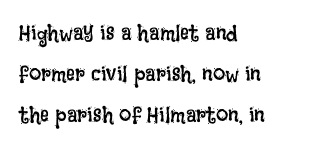
The image shows 22 px text type, upright; set left-aligned, line spacing 1.86x, normal letter spacing, not underlined.
